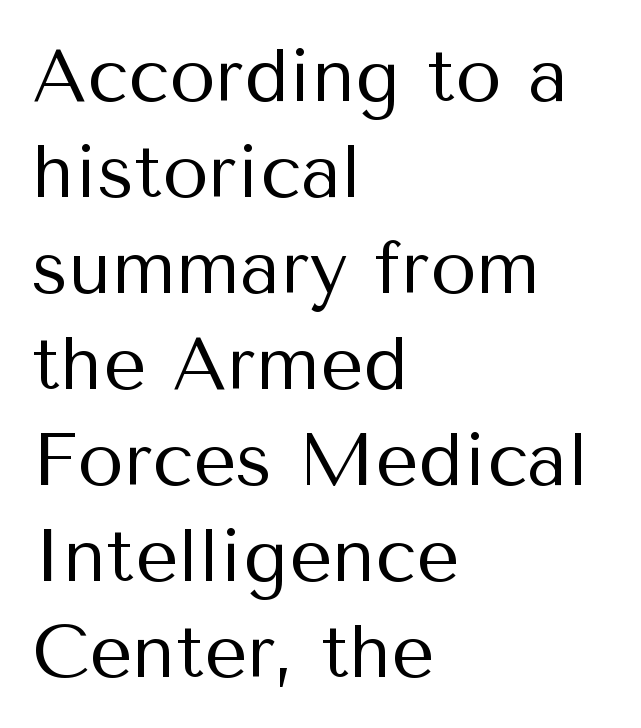
{"serif": "no", "italic": "no", "bold": "no", "weight": "regular", "width": "normal", "stroke_contrast": "medium", "x_height": "medium", "monospaced": "no", "underline": "no", "align": "left", "line_spacing": "normal", "line_spacing_ratio": 1.28, "letter_spacing": "normal", "letter_spacing_em": 0.0, "glyph_px": 75}
